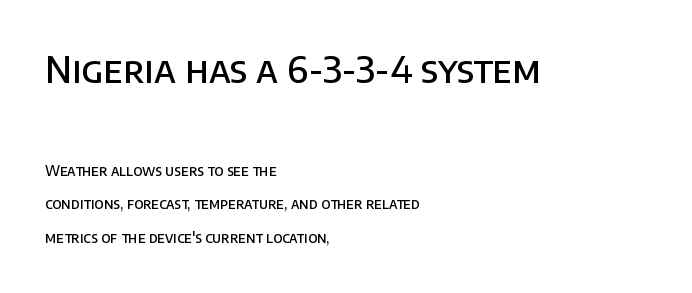
This rendering leaves character spacing at its baseline value. This is sans-serif lettering, the kind often seen on screens and signage. Top chunk: large. Bottom chunk: small. Underline: absent. Is this a fixed-width face? No — the glyphs have proportional, varying widths. The typesetting leans somewhat heavy: a semibold.
